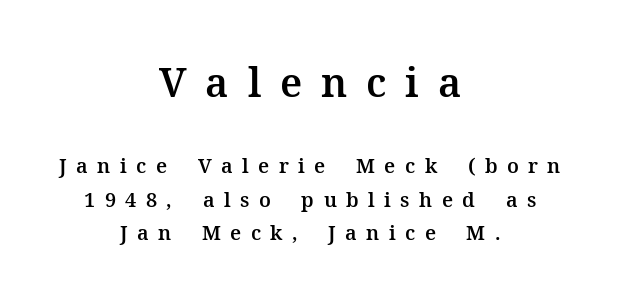
Q: Is the text italic (slanted)? A: No, it is upright.
Q: Is the typeface a serif or a sans-serif typeface? A: Serif.
Q: Is the text underlined? A: No.
Q: How is the paragraph aligned? A: Centered.
Q: Is the spacing between letters normal or unusually wide? A: Unusually wide.
Q: Is the spacing between lines tight, normal or loose? A: Normal.
Q: Which block of text is set in a larger size, the first (top) or the second (bottom)? A: The first (top) one.
Q: Width (condensed, normal, or wide)? A: Normal.
Q: Stroke contrast? A: Medium.
Q: x-height? A: Medium.
Q: Monospaced? A: No.
